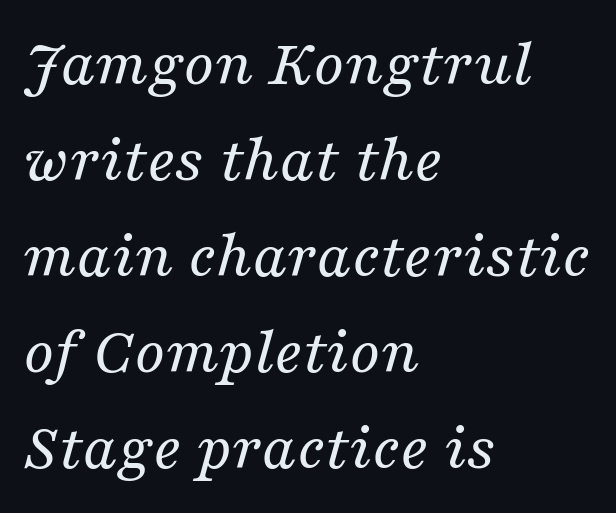
Q: Is the text bold? A: No.
Q: Is the text italic (slanted)? A: Yes, it leans right by about 16 degrees.
Q: Is the typeface a serif or a sans-serif typeface? A: Serif.
Q: Is the text underlined? A: No.
Q: How is the paragraph aligned? A: Left-aligned.
Q: Is the spacing between letters normal or unusually wide? A: Normal.
Q: Is the spacing between lines tight, normal or loose? A: Normal.
Q: Width (condensed, normal, or wide)? A: Normal.
Q: Stroke contrast? A: Medium.
Q: x-height? A: Medium.
Q: Monospaced? A: No.
